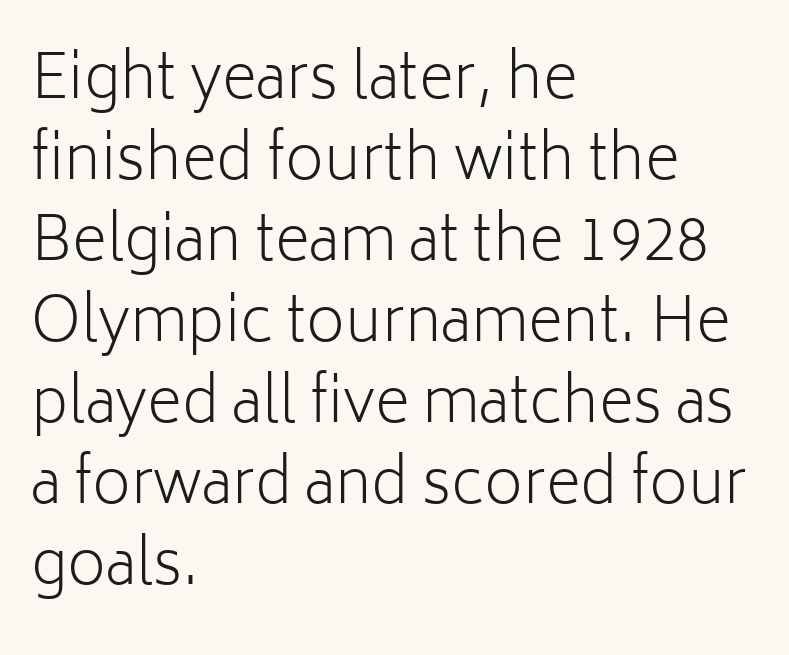
The image shows 60 px light sans-serif type, upright; set left-aligned, normal line spacing (1.35x), normal letter spacing, not underlined; low stroke contrast and a medium x-height.
